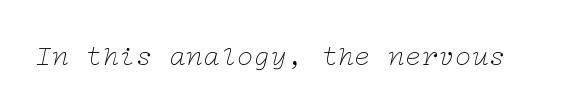
{"serif": "yes", "italic": "yes", "lean": "right", "slant_degrees": 12, "bold": "no", "weight": "thin", "width": "wide", "stroke_contrast": "low", "x_height": "medium", "underline": "no", "letter_spacing": "normal", "letter_spacing_em": 0.0, "glyph_px": 28}
